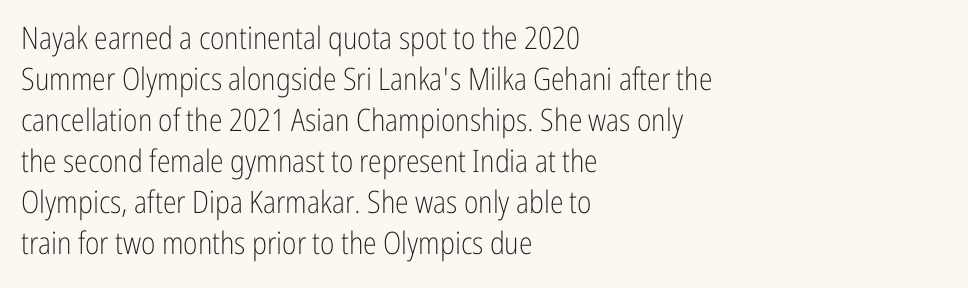
The image shows 31 px light, condensed sans-serif type, upright; set left-aligned, normal line spacing (1.32x), normal letter spacing, not underlined; low stroke contrast and a medium x-height.
